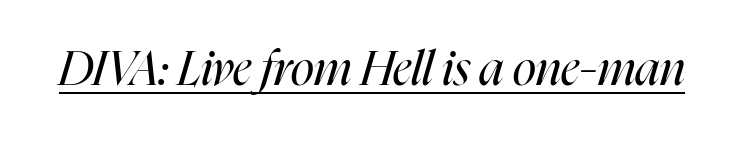
The image shows 48 px regular-weight, condensed type, italic (leaning right); set normal letter spacing, underlined; high stroke contrast and a medium x-height.
